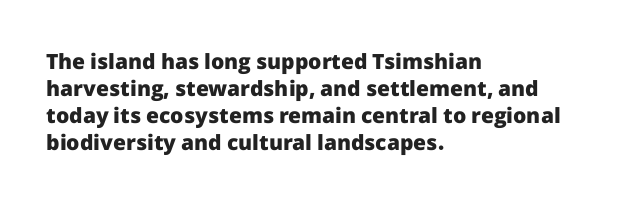
The image shows 21 px bold type, upright; set left-aligned, normal line spacing (1.28x), normal letter spacing, not underlined.
